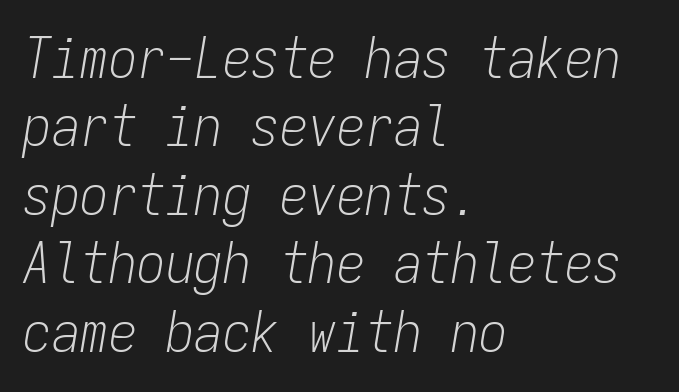
Q: Is the text bold? A: No.
Q: Is the text italic (slanted)? A: Yes, it leans right by about 9 degrees.
Q: Is the text underlined? A: No.
Q: How is the paragraph aligned? A: Left-aligned.
Q: Is the spacing between letters normal or unusually wide? A: Normal.
Q: Width (condensed, normal, or wide)? A: Condensed.
Q: Stroke contrast? A: Low.
Q: x-height? A: Medium.
Q: Monospaced? A: Yes.
